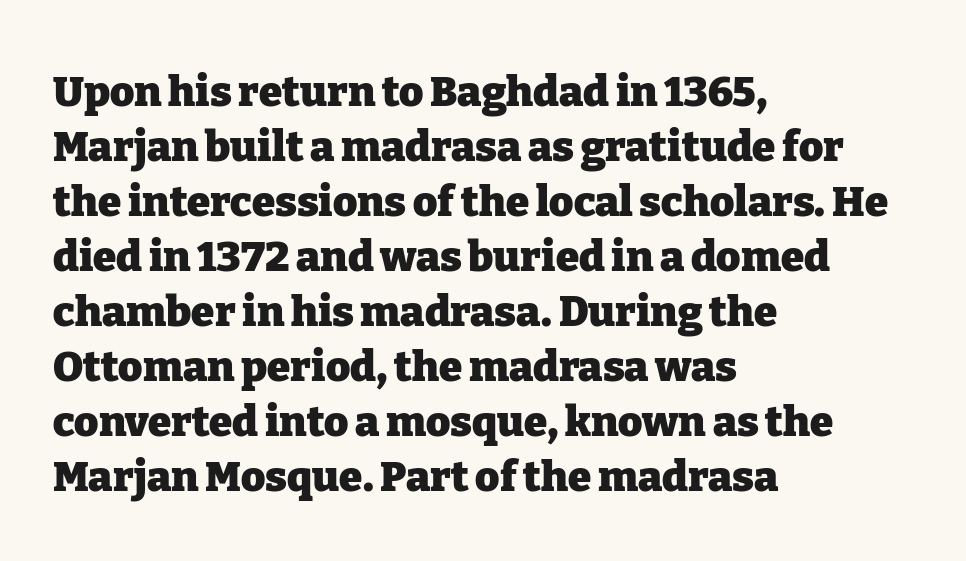
Q: Is the text bold? A: Yes.
Q: Is the text italic (slanted)? A: No, it is upright.
Q: Is the typeface a serif or a sans-serif typeface? A: Serif.
Q: Is the text underlined? A: No.
Q: How is the paragraph aligned? A: Left-aligned.
Q: Is the spacing between letters normal or unusually wide? A: Normal.
Q: Is the spacing between lines tight, normal or loose? A: Normal.
Q: Width (condensed, normal, or wide)? A: Normal.
Q: Stroke contrast? A: Low.
Q: x-height? A: Medium.
Q: Monospaced? A: No.
